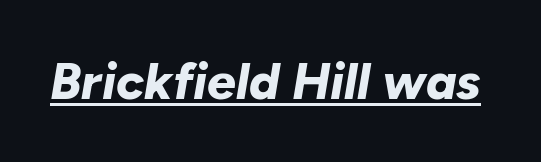
The image shows 51 px bold type, italic (leaning right); set normal letter spacing, underlined; low stroke contrast and a medium x-height.
